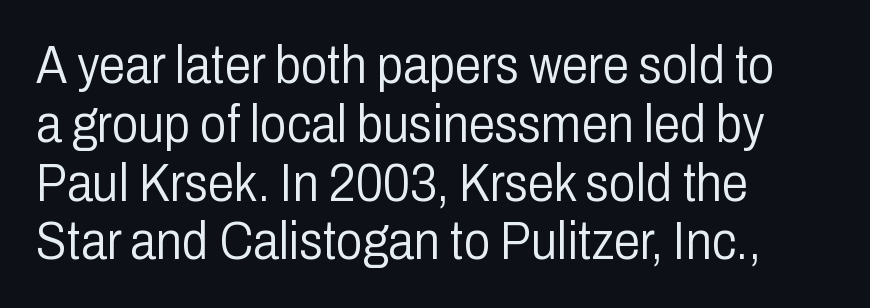
Do the characters align in a grid? No, the font is proportional. Caption: multi-line text, flush left, ragged right. Check the space under the baseline: it is left empty. Is the letter spacing exaggerated? No — it looks like the ordinary default. The typesetting does not lean heavy: it is not bold.
